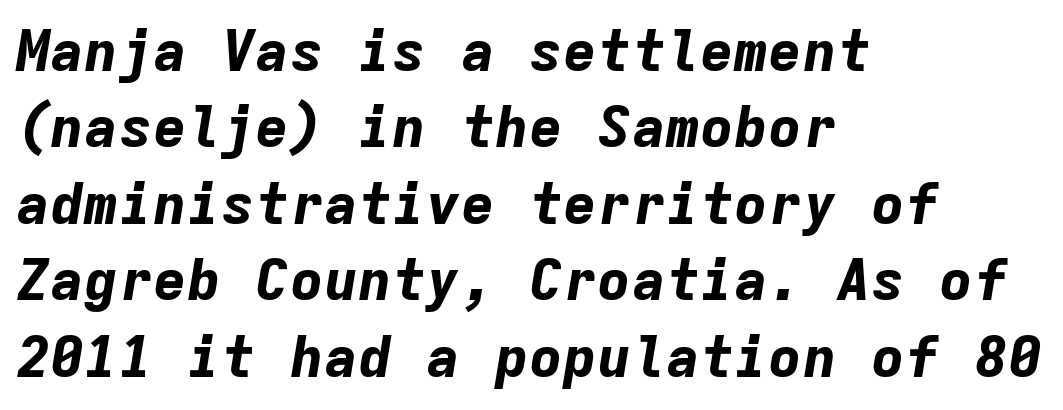
The image shows 57 px bold type, italic (leaning right), monospaced; set left-aligned, normal line spacing (1.34x), normal letter spacing, not underlined; low stroke contrast and a medium x-height.
